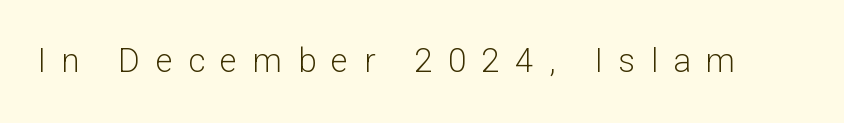
{"serif": "no", "italic": "no", "bold": "no", "weight": "light", "width": "normal", "stroke_contrast": "low", "x_height": "medium", "monospaced": "no", "underline": "no", "letter_spacing": "wide", "letter_spacing_em": 0.47, "glyph_px": 33}
